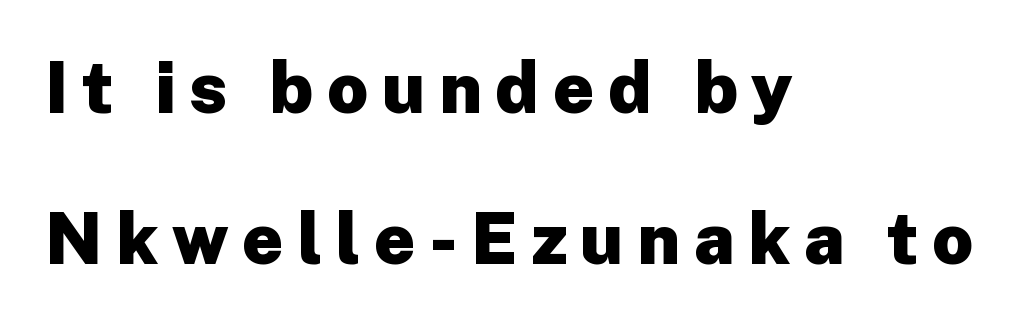
Q: Is the text bold? A: Yes.
Q: Is the text italic (slanted)? A: No, it is upright.
Q: Is the typeface a serif or a sans-serif typeface? A: Sans-serif.
Q: Is the text underlined? A: No.
Q: How is the paragraph aligned? A: Left-aligned.
Q: Is the spacing between lines tight, normal or loose? A: Loose.
Q: Width (condensed, normal, or wide)? A: Normal.
Q: Stroke contrast? A: Low.
Q: x-height? A: Medium.
Q: Monospaced? A: No.
